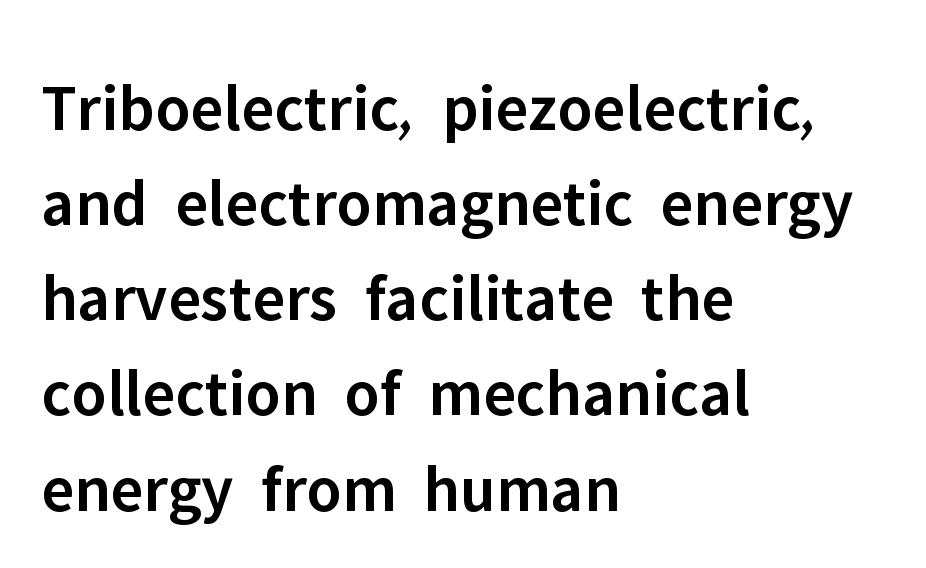
The image shows 67 px semibold sans-serif type, upright; set left-aligned, normal line spacing (1.42x), normal letter spacing, not underlined; low stroke contrast and a medium x-height.
